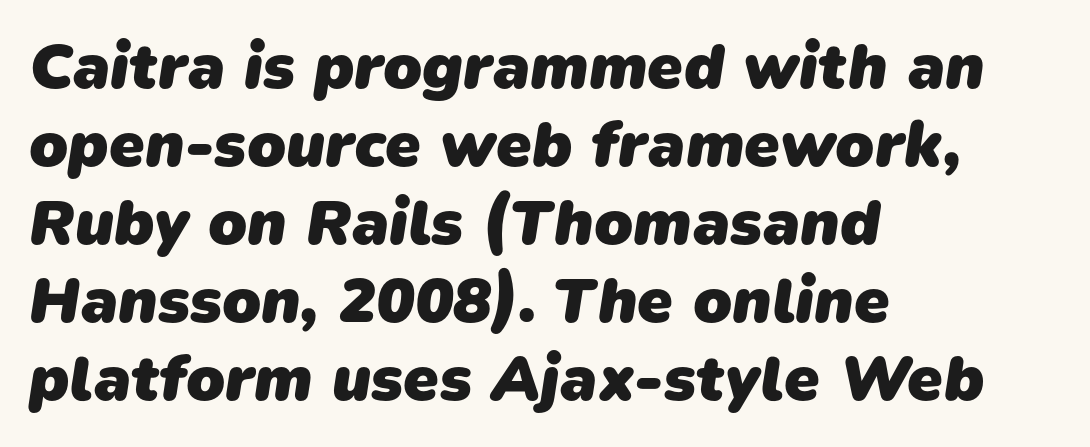
{"serif": "no", "bold": "yes", "weight": "heavy", "width": "normal", "stroke_contrast": "low", "x_height": "medium", "monospaced": "no", "underline": "no", "align": "left", "line_spacing_ratio": 1.22, "letter_spacing": "normal", "letter_spacing_em": 0.0, "glyph_px": 64}
